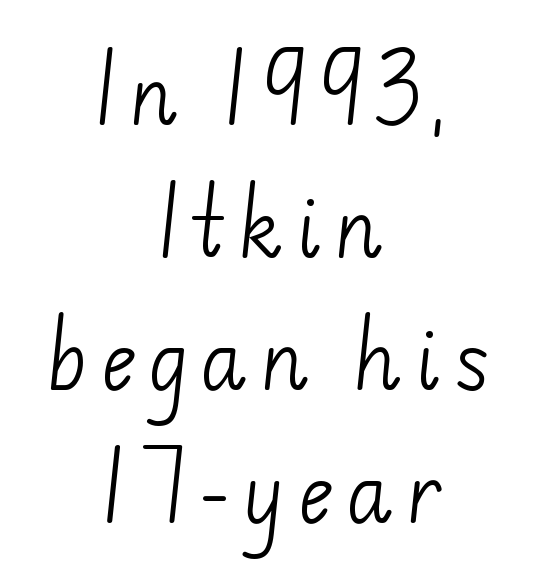
Descender tails drop into unmarked territory. Horizontally, the lines are justified to the midpoint only. Stem width sits at or under what a default text font uses. Nothing sits at the stroke ends, so this counts as sans-serif. This block has exactly the height ordinary leading produces. These lines are rendered in a variable-pitch font.
